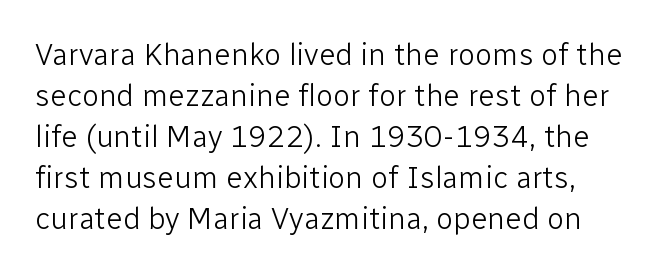
Summary of vertical rhythm: regular, with standard interline spacing. This rendering features lettering with no underline. The characters are drawn with everyday or finer stroke widths. Nope, no serifs anywhere on these letters.
